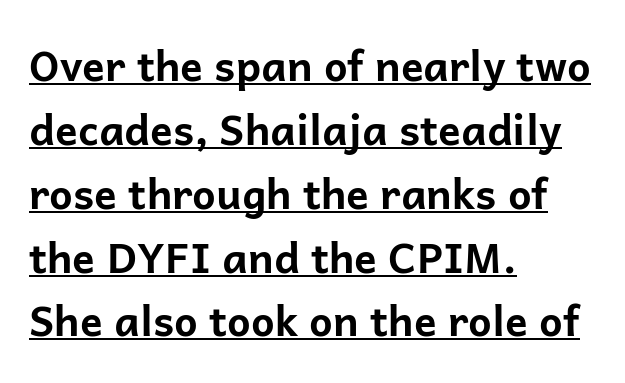
{"serif": "no", "italic": "no", "bold": "yes", "weight": "bold", "width": "normal", "stroke_contrast": "low", "x_height": "medium", "monospaced": "no", "underline": "yes", "align": "left", "line_spacing": "normal", "line_spacing_ratio": 1.52, "letter_spacing": "normal", "letter_spacing_em": 0.0, "glyph_px": 42}
